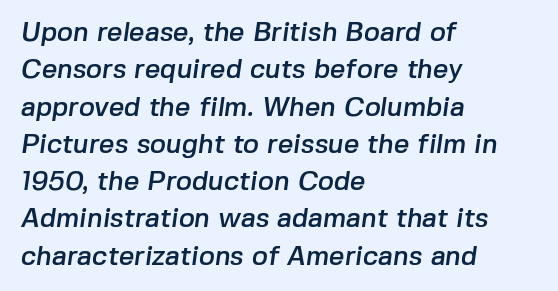
Q: Is the text underlined? A: No.
Q: How is the paragraph aligned? A: Left-aligned.
Q: Is the spacing between letters normal or unusually wide? A: Normal.
Q: Is the spacing between lines tight, normal or loose? A: Normal.
